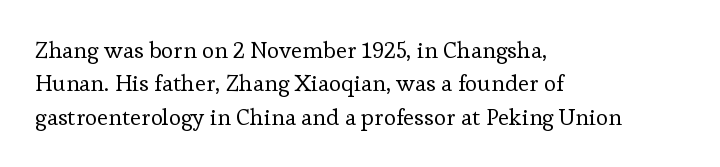
How would I describe the line gaps? Plain and ordinary. Just letters on the line, the space beneath them empty. Alignment: flush left. In terms of posture, this sample is upright.
